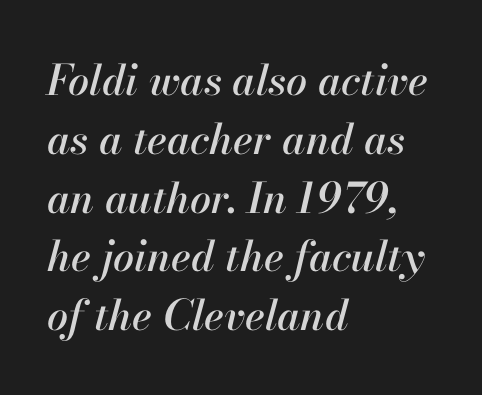
Decoration check: the copy has no underline. Each line starts at the same left margin while the right side varies. Proportional: the letters do not fall into vertical columns. Vertically, the passage feels balanced, rows spaced as you'd expect.
